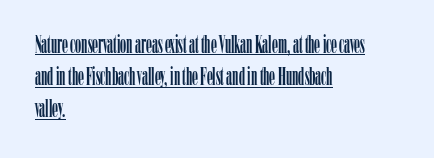
Whoever set this chose a conventional vertical rhythm. Caption: standard tracking, unaltered. Beneath each row of characters lies a ruled line. Nope, not italic — everything's standing straight.
